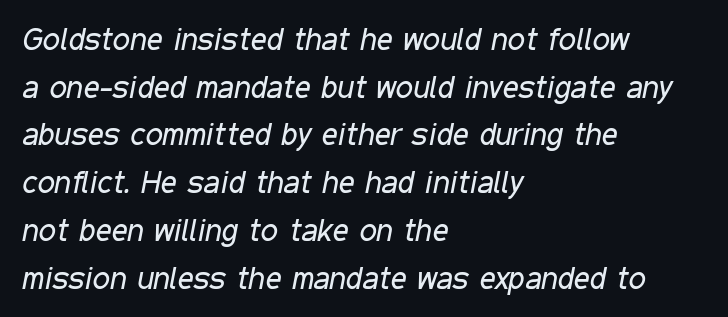
Q: Is the text bold? A: No.
Q: Is the text italic (slanted)? A: Yes, it leans right by about 11 degrees.
Q: Is the text underlined? A: No.
Q: How is the paragraph aligned? A: Left-aligned.
Q: Is the spacing between letters normal or unusually wide? A: Normal.
Q: Is the spacing between lines tight, normal or loose? A: Normal.
Q: Width (condensed, normal, or wide)? A: Condensed.
Q: Stroke contrast? A: Low.
Q: x-height? A: Medium.
Q: Monospaced? A: No.
